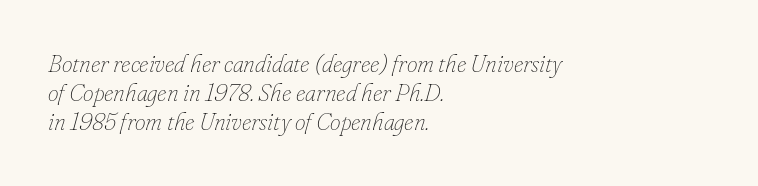
The passage shown is not bold in any degree. The rendering applies a slant to the glyphs. The paragraph has a hard left edge and a soft right edge. Nobody touched the tracking dial on this one. Bare-footed words on every line.
